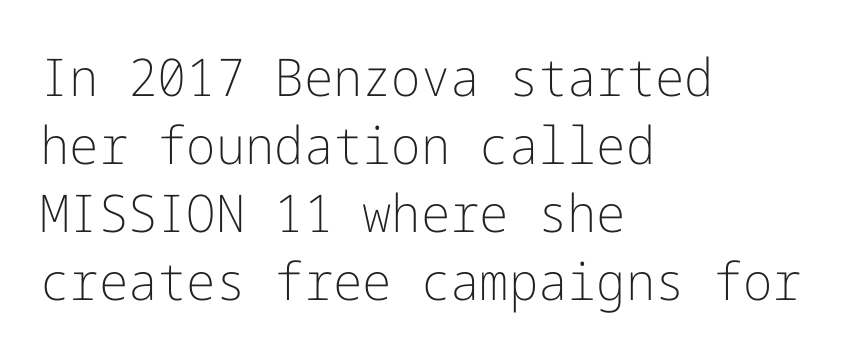
Q: Is the text bold? A: No.
Q: Is the text italic (slanted)? A: No, it is upright.
Q: Is the typeface a serif or a sans-serif typeface? A: Sans-serif.
Q: Is the text underlined? A: No.
Q: How is the paragraph aligned? A: Left-aligned.
Q: Is the spacing between letters normal or unusually wide? A: Normal.
Q: Is the spacing between lines tight, normal or loose? A: Normal.
Q: Width (condensed, normal, or wide)? A: Normal.
Q: Stroke contrast? A: Low.
Q: x-height? A: Medium.
